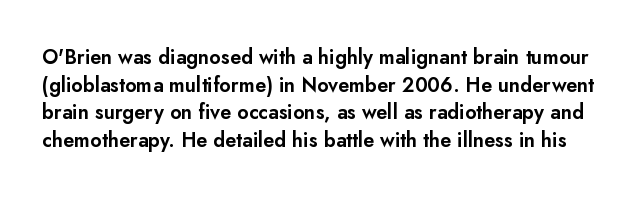
Normally led — the rows are evenly, conventionally spaced. Style check: upright. The specimen omits any rule beneath the text block's lines. Each word holds together tightly as a unit, with standard inter-letter gaps.
